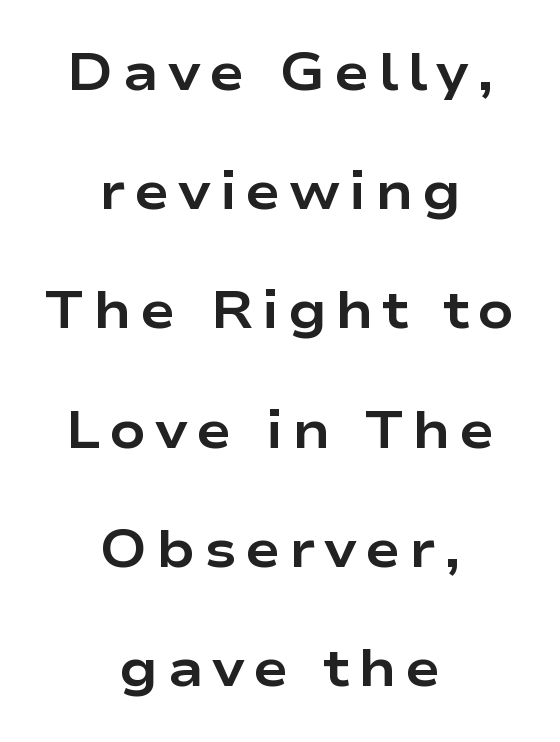
{"serif": "no", "italic": "no", "bold": "yes", "weight": "bold", "width": "wide", "stroke_contrast": "low", "x_height": "medium", "monospaced": "no", "underline": "no", "align": "center", "line_spacing": "loose", "line_spacing_ratio": 2.25, "glyph_px": 53}
